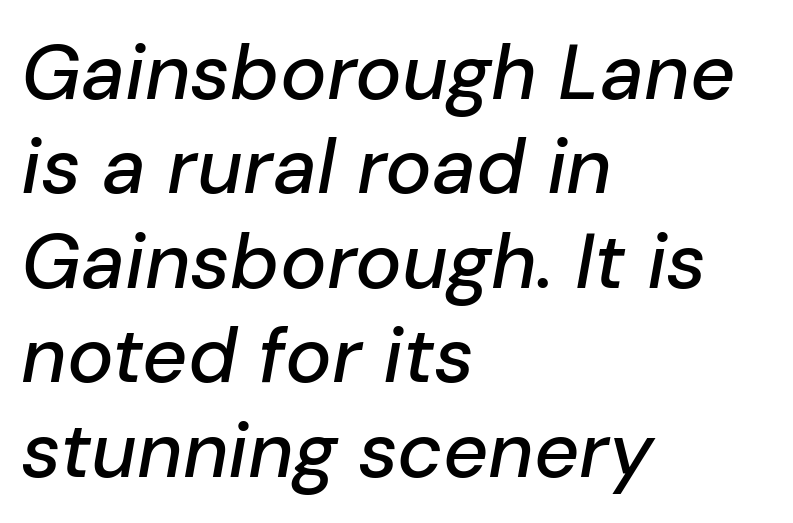
Q: Is the text italic (slanted)? A: Yes, it leans right by about 10 degrees.
Q: Is the text underlined? A: No.
Q: How is the paragraph aligned? A: Left-aligned.
Q: Is the spacing between letters normal or unusually wide? A: Normal.
Q: Width (condensed, normal, or wide)? A: Normal.
Q: Stroke contrast? A: Low.
Q: x-height? A: Medium.
Q: Monospaced? A: No.
